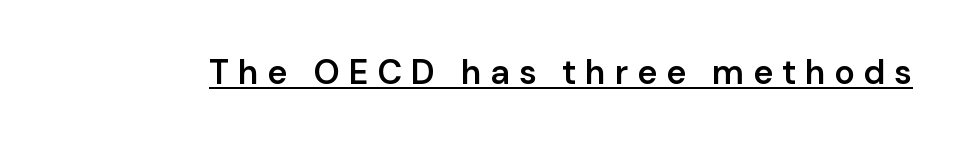
Q: Is the text bold? A: Semi-bold.
Q: Is the text italic (slanted)? A: No, it is upright.
Q: Is the typeface a serif or a sans-serif typeface? A: Sans-serif.
Q: Is the text underlined? A: Yes.
Q: Is the spacing between letters normal or unusually wide? A: Unusually wide.
Q: Width (condensed, normal, or wide)? A: Normal.
Q: Stroke contrast? A: Low.
Q: x-height? A: Medium.
Q: Monospaced? A: No.
